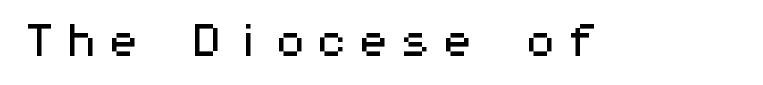
Underline: absent. The lettering stays uniformly vertical, giving the passage a roman look. The face used here is monospaced, like something from a code editor. Grotesque or geometric, the face here clearly has no serifs.
